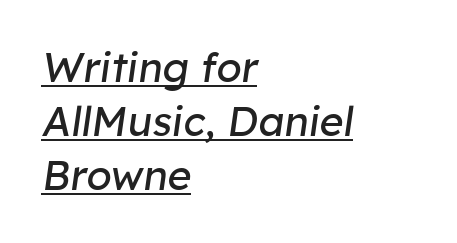
{"italic": "yes", "lean": "right", "slant_degrees": 8, "bold": "no", "weight": "regular", "width": "normal", "stroke_contrast": "low", "x_height": "medium", "monospaced": "no", "underline": "yes", "align": "left", "line_spacing": "normal", "line_spacing_ratio": 1.32, "letter_spacing": "normal", "letter_spacing_em": 0.0, "glyph_px": 41}
